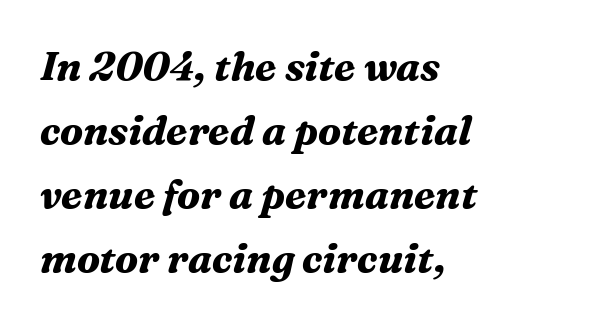
Honestly, the row spacing looks completely unremarkable. This is serif lettering, the kind often seen in printed books. Is this a fixed-width face? No — the glyphs have proportional, varying widths. Words float on clear page, feet unadorned. No extra tracking has been applied to these lines.
